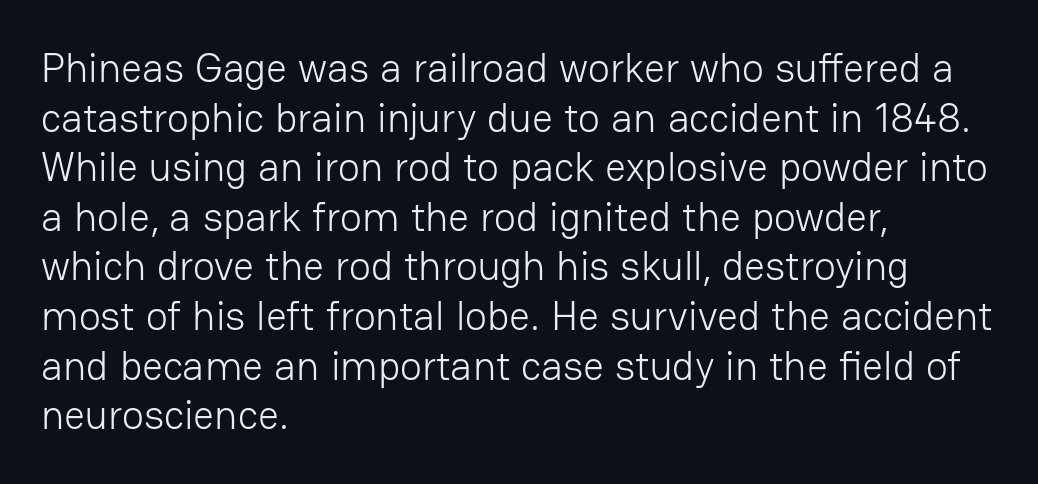
The image shows 41 px light sans-serif type, upright; set left-aligned, line spacing 1.21x, normal letter spacing, not underlined; low stroke contrast and a medium x-height.
